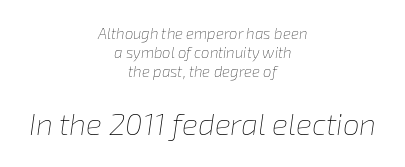
Leftover space on each line is divided equally before and after the words. Heft: none added — not bold. Scale increases going downward across the two blocks. This sample keeps an unexceptional amount of space between lines.
